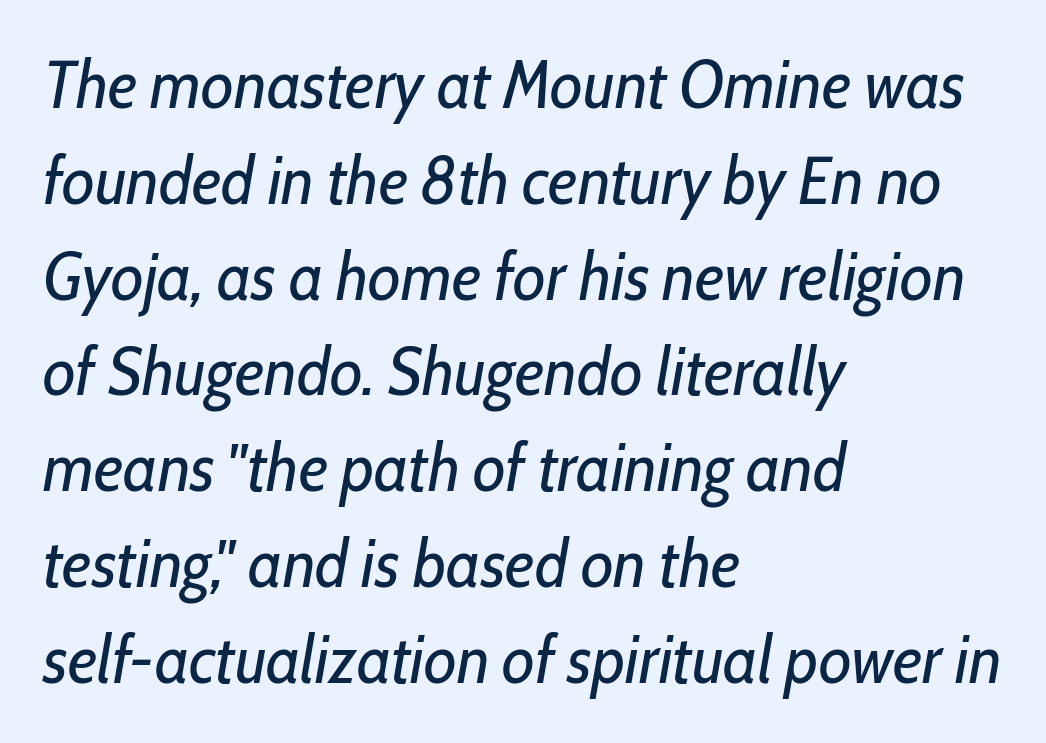
Q: Is the text bold? A: No.
Q: Is the text italic (slanted)? A: Yes, it leans right by about 10 degrees.
Q: Is the text underlined? A: No.
Q: How is the paragraph aligned? A: Left-aligned.
Q: Is the spacing between letters normal or unusually wide? A: Normal.
Q: Is the spacing between lines tight, normal or loose? A: Normal.
Q: Width (condensed, normal, or wide)? A: Condensed.
Q: Stroke contrast? A: Low.
Q: x-height? A: Medium.
Q: Monospaced? A: No.
